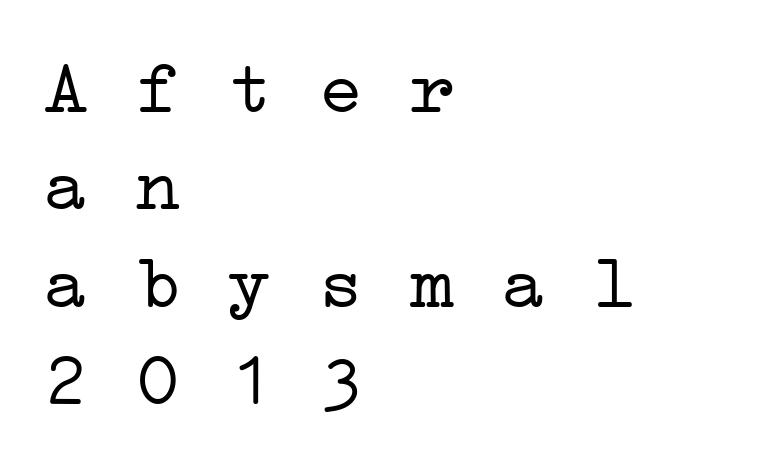
{"serif": "yes", "bold": "no", "weight": "light", "width": "wide", "stroke_contrast": "low", "x_height": "medium", "monospaced": "yes", "underline": "no", "align": "left", "line_spacing": "normal", "line_spacing_ratio": 1.28, "letter_spacing": "normal", "letter_spacing_em": 0.0, "glyph_px": 76}
